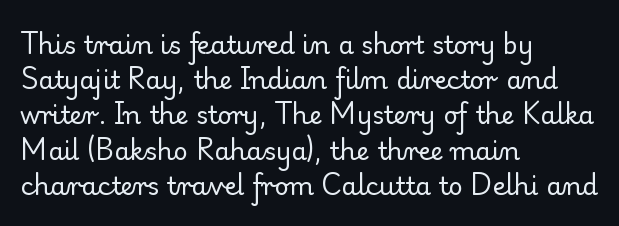
The image shows 25 px text type, upright; set left-aligned, normal line spacing (1.41x), normal letter spacing, not underlined.
